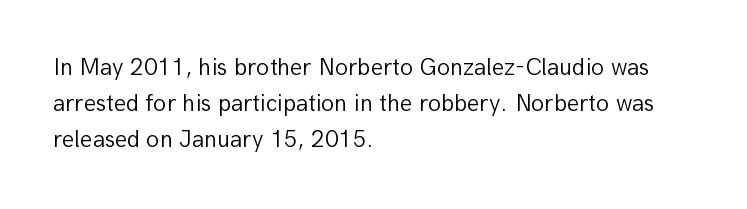
The image shows 24 px text type, upright; set left-aligned, normal line spacing (1.51x), normal letter spacing, not underlined.
